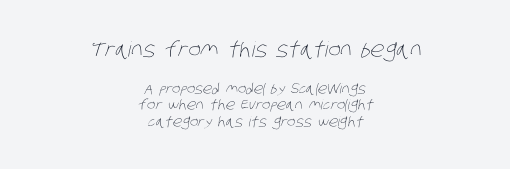
The image shows 21 px text type; set centered, line spacing 1.19x, normal letter spacing, not underlined; the first (top) block is 1.5x larger.
